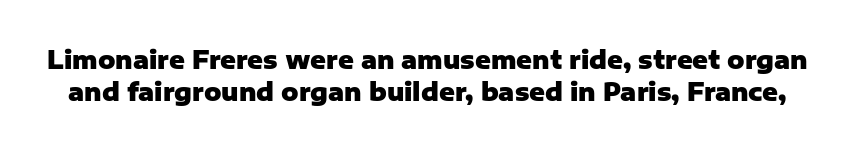
Q: Is the text bold? A: Yes.
Q: Is the text italic (slanted)? A: No, it is upright.
Q: Is the text underlined? A: No.
Q: Is the spacing between letters normal or unusually wide? A: Normal.
Q: Is the spacing between lines tight, normal or loose? A: Normal.
